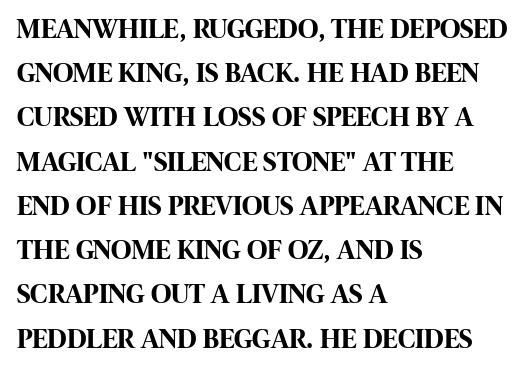
The image shows 28 px bold, condensed sans-serif type, upright; set left-aligned, normal line spacing (1.58x), normal letter spacing, not underlined; high stroke contrast and a large x-height.
